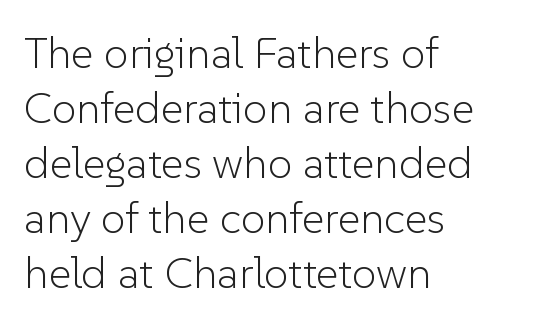
This sample keeps an unexceptional amount of space between lines. Typeset ragged right — the left edge is the straight one. The letters stand straight up with perfectly vertical stems. This sample has the flowing, uneven cadence of proportional lettering. Glyph-to-glyph distance matches everyday printed text. Nothing heavy about these letters — not bold at all.
